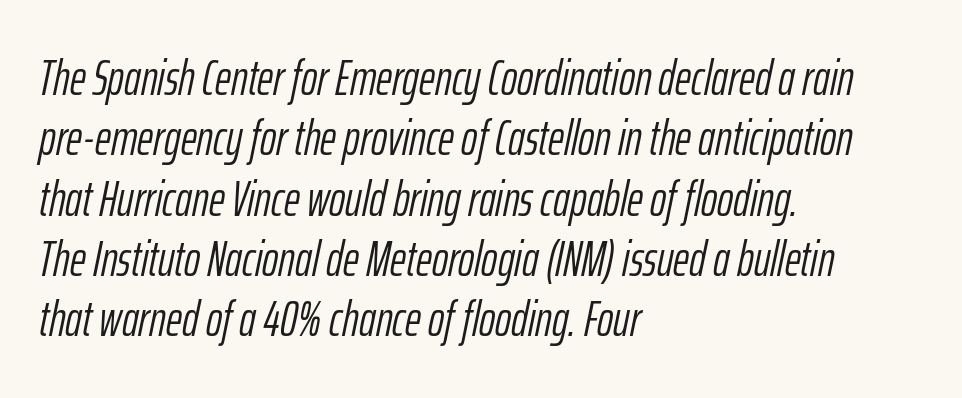
The face used here is rendered with its standard letterfit. Ink coverage per letter is moderate at most. Every character sits at an angle, as italics do. Each letter keeps its own natural width here, so spacing adapts to shape.
